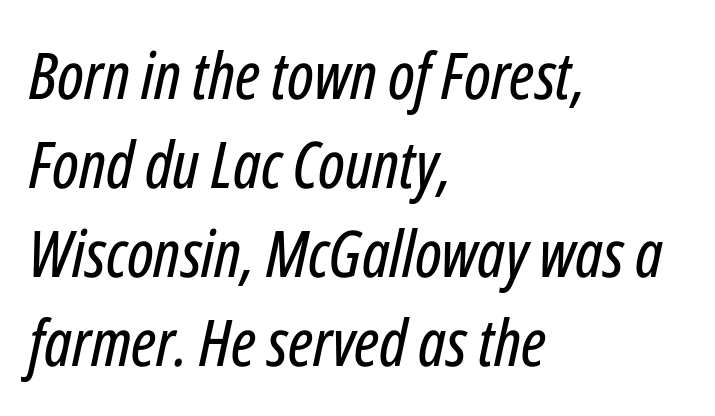
This sample has the flowing, uneven cadence of proportional lettering. Each new line begins a customary step beneath the previous one. Honestly, there is no underline to notice here at all. The paragraph has a hard left edge and a soft right edge. Style check: oblique. The rendering keeps characters at their native spacing.
